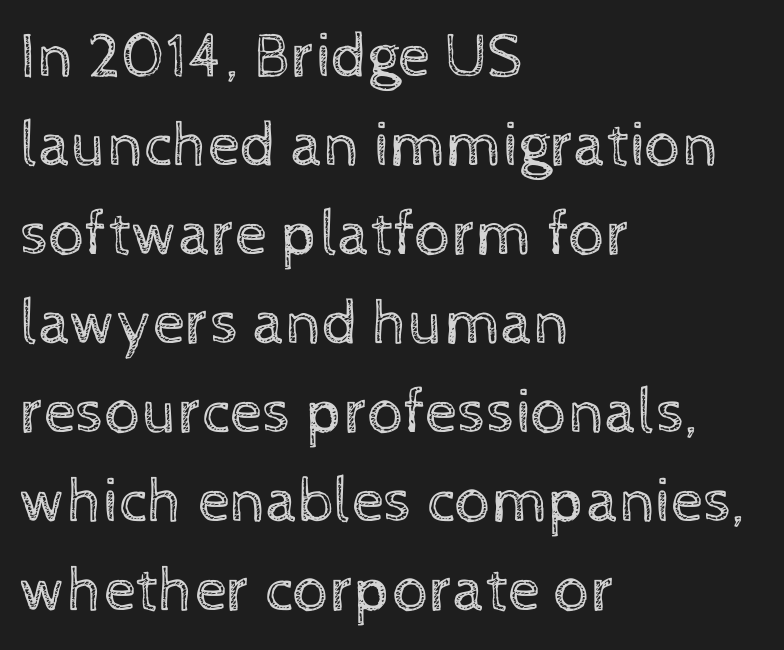
Varying glyph widths throughout — classic text-font behaviour. There is no visible air inserted between adjacent glyphs. These glyphs show unthickened strokes, regular width or finer. Compared with typical paragraphs, the rows here are spaced about the same. The font's upright variant was chosen for this text. The lines in this sample share a left origin and differ only in where they stop.
